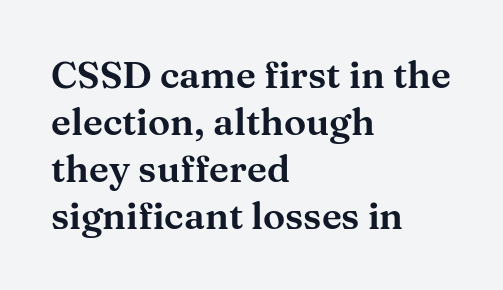
Q: Is the text italic (slanted)? A: No, it is upright.
Q: Is the typeface a serif or a sans-serif typeface? A: Serif.
Q: Is the text underlined? A: No.
Q: How is the paragraph aligned? A: Left-aligned.
Q: Is the spacing between letters normal or unusually wide? A: Normal.
Q: Is the spacing between lines tight, normal or loose? A: Normal.
Q: Width (condensed, normal, or wide)? A: Wide.
Q: Stroke contrast? A: Medium.
Q: x-height? A: Medium.
Q: Monospaced? A: No.
